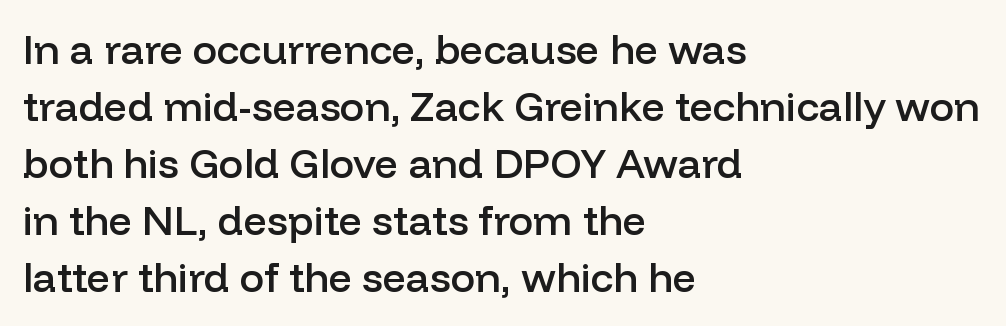
Q: Is the text bold? A: Semi-bold.
Q: Is the text italic (slanted)? A: No, it is upright.
Q: Is the typeface a serif or a sans-serif typeface? A: Sans-serif.
Q: Is the text underlined? A: No.
Q: How is the paragraph aligned? A: Left-aligned.
Q: Is the spacing between letters normal or unusually wide? A: Normal.
Q: Is the spacing between lines tight, normal or loose? A: Normal.
Q: Width (condensed, normal, or wide)? A: Normal.
Q: Stroke contrast? A: Low.
Q: x-height? A: Medium.
Q: Monospaced? A: No.
